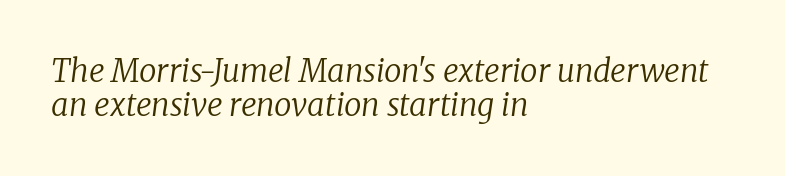
{"serif": "yes", "italic": "yes", "lean": "right", "slant_degrees": 8, "bold": "no", "weight": "regular", "width": "normal", "stroke_contrast": "low", "x_height": "medium", "monospaced": "no", "underline": "no", "align": "left", "line_spacing": "tight", "line_spacing_ratio": 1.09, "letter_spacing": "normal", "letter_spacing_em": 0.0, "glyph_px": 31}
